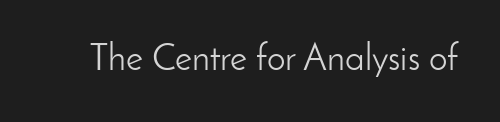
Words float on clear page, feet unadorned. Characters follow at the spacing the type designer built in. Each letter keeps its own natural width here, so spacing adapts to shape. Note: no serifs on the glyphs. If you drew a line through each stem, it would be perfectly vertical.
